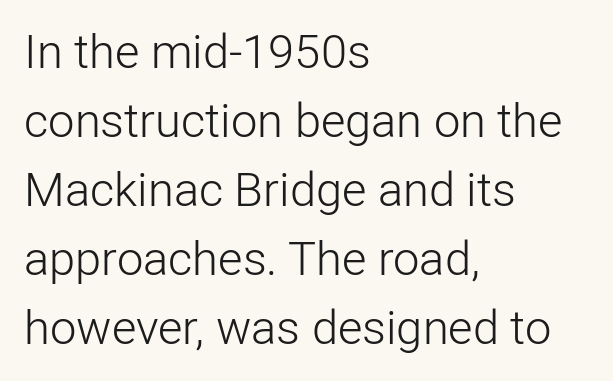
The image shows 47 px light sans-serif type, upright; set left-aligned, normal line spacing (1.47x), normal letter spacing, not underlined; low stroke contrast and a medium x-height.
